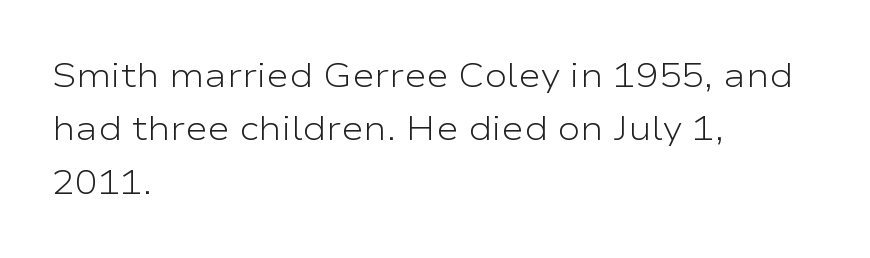
The image shows 34 px light, wide sans-serif type, upright; set left-aligned, normal line spacing (1.57x), normal letter spacing, not underlined; low stroke contrast and a medium x-height.
